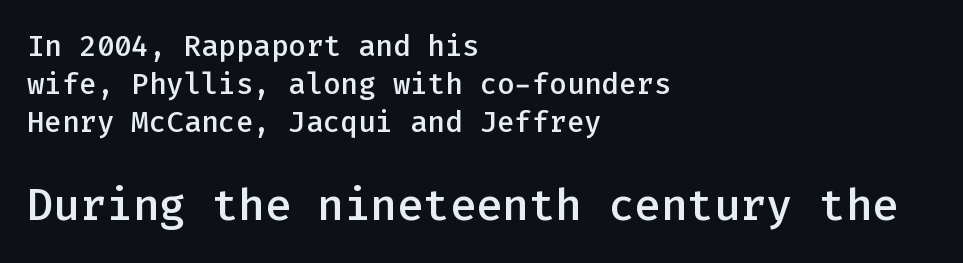
Q: Is the text bold? A: Semi-bold.
Q: Is the text italic (slanted)? A: No, it is upright.
Q: Is the typeface a serif or a sans-serif typeface? A: Sans-serif.
Q: Is the text underlined? A: No.
Q: How is the paragraph aligned? A: Left-aligned.
Q: Is the spacing between letters normal or unusually wide? A: Normal.
Q: Is the spacing between lines tight, normal or loose? A: Normal.
Q: Which block of text is set in a larger size, the first (top) or the second (bottom)? A: The second (bottom) one.
Q: Width (condensed, normal, or wide)? A: Normal.
Q: Stroke contrast? A: Low.
Q: x-height? A: Medium.
Q: Monospaced? A: Yes.
